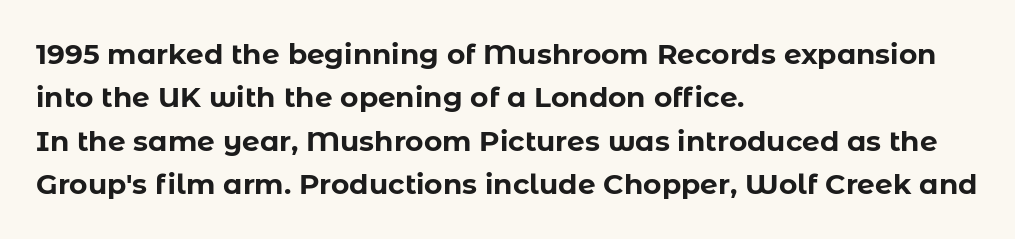
{"serif": "no", "italic": "no", "bold": "yes", "weight": "bold", "width": "normal", "stroke_contrast": "low", "x_height": "medium", "monospaced": "no", "underline": "no", "align": "left", "line_spacing": "normal", "line_spacing_ratio": 1.55, "letter_spacing": "normal", "letter_spacing_em": 0.0, "glyph_px": 28}
